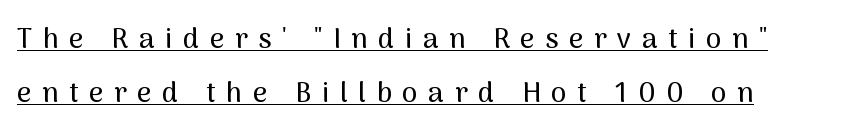
The image shows 28 px sans-serif type, upright; set left-aligned, loose line spacing (1.93x), unusually wide letter spacing (+0.38 em), underlined; medium stroke contrast and a medium x-height.
